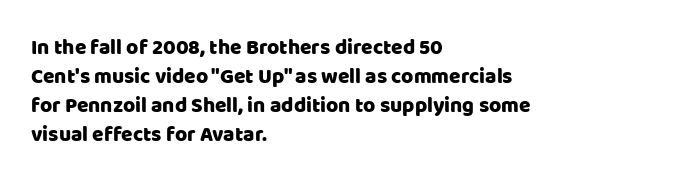
Q: Is the text italic (slanted)? A: No, it is upright.
Q: Is the text underlined? A: No.
Q: How is the paragraph aligned? A: Left-aligned.
Q: Is the spacing between letters normal or unusually wide? A: Normal.
Q: Is the spacing between lines tight, normal or loose? A: Normal.
